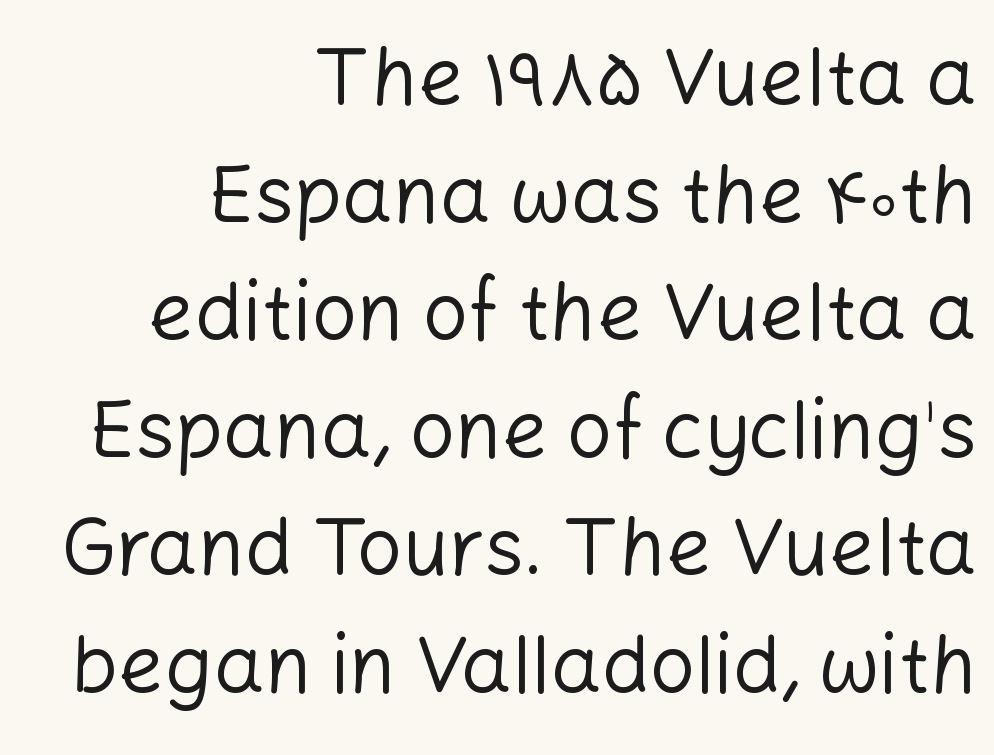
Stroke terminals: plain, sans-serif. Nothing unusual about the tracking: characters are spaced as the font intends. Letters rest on an invisible, unmarked baseline. No chunkiness to these letters — they're not bold. The letters advance in unequal steps, a hallmark of proportional type. The paragraph has a hard right edge and a soft left edge.
